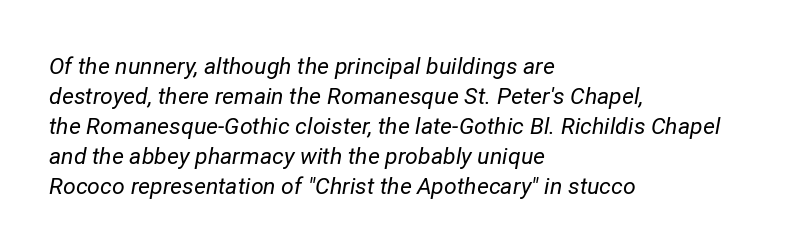
The image shows 23 px text type, italic (leaning right); set left-aligned, normal line spacing (1.3x), normal letter spacing, not underlined.
